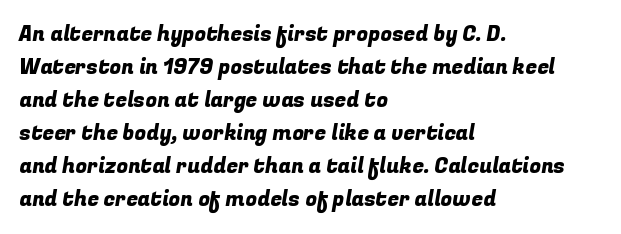
{"underline": "no", "align": "left", "line_spacing": "normal", "line_spacing_ratio": 1.57, "letter_spacing": "normal", "letter_spacing_em": 0.0, "glyph_px": 21}
